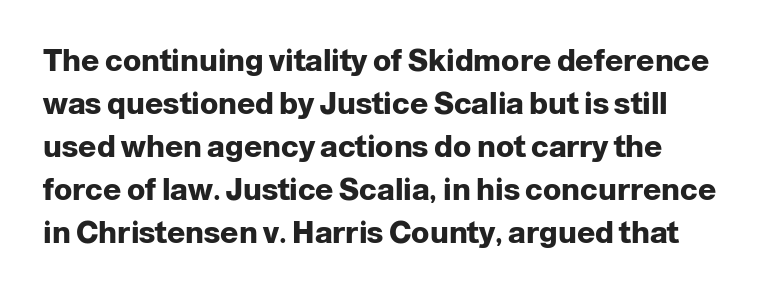
No italicization has been applied; the sample stays upright. The space between consecutive lines is moderate. Any mark beneath the type? The region is blank. Pretty heavy lettering here — definitely bold. Is this a fixed-width face? No — the glyphs have proportional, varying widths. The typeface chosen for these lines omits serifs.
